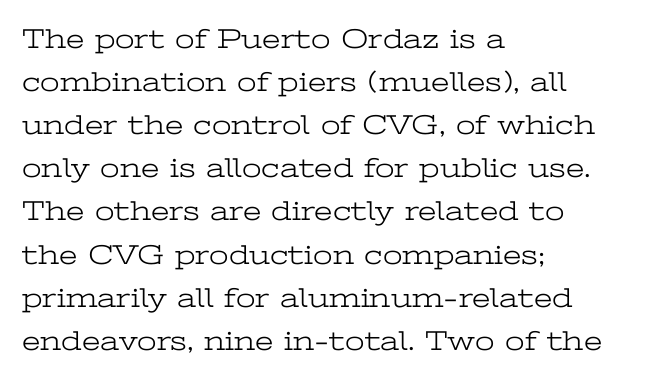
The image shows 28 px light, wide serif type, upright; set left-aligned, normal line spacing (1.54x), normal letter spacing, not underlined; low stroke contrast and a medium x-height.
